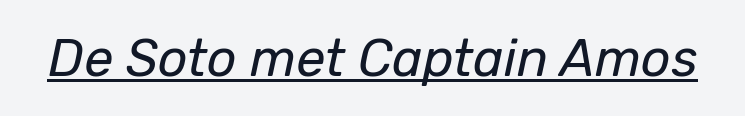
Q: Is the text bold? A: No.
Q: Is the text italic (slanted)? A: Yes, it leans right by about 12 degrees.
Q: Is the text underlined? A: Yes.
Q: Is the spacing between letters normal or unusually wide? A: Normal.
Q: Width (condensed, normal, or wide)? A: Normal.
Q: Stroke contrast? A: Low.
Q: x-height? A: Medium.
Q: Monospaced? A: No.
